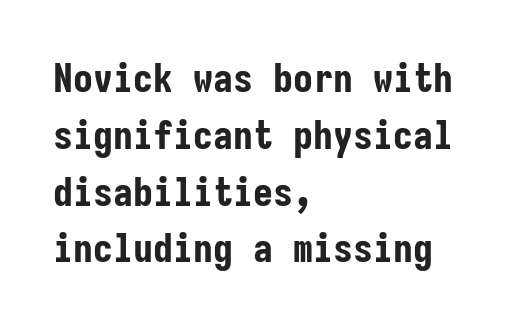
The image shows 40 px bold, condensed sans-serif type, upright, monospaced; set left-aligned, normal line spacing (1.42x), normal letter spacing, not underlined; low stroke contrast and a medium x-height.
